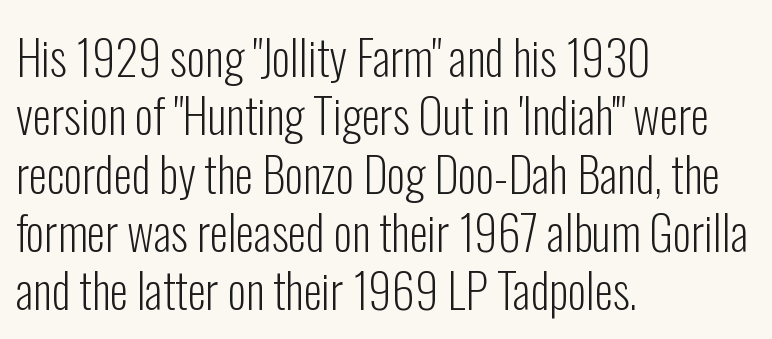
{"serif": "no", "italic": "no", "bold": "no", "weight": "light", "width": "condensed", "stroke_contrast": "low", "x_height": "medium", "monospaced": "no", "underline": "no", "align": "left", "line_spacing_ratio": 1.24, "letter_spacing": "normal", "letter_spacing_em": 0.0, "glyph_px": 47}
